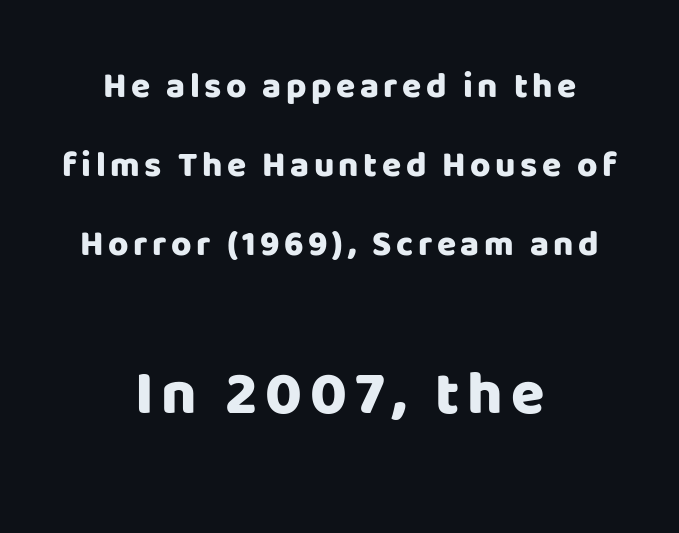
Q: Is the text bold? A: Yes.
Q: Is the text italic (slanted)? A: No, it is upright.
Q: Is the typeface a serif or a sans-serif typeface? A: Sans-serif.
Q: Is the text underlined? A: No.
Q: How is the paragraph aligned? A: Centered.
Q: Is the spacing between lines tight, normal or loose? A: Loose.
Q: Which block of text is set in a larger size, the first (top) or the second (bottom)? A: The second (bottom) one.
Q: Width (condensed, normal, or wide)? A: Normal.
Q: Stroke contrast? A: Low.
Q: x-height? A: Large.
Q: Monospaced? A: No.
